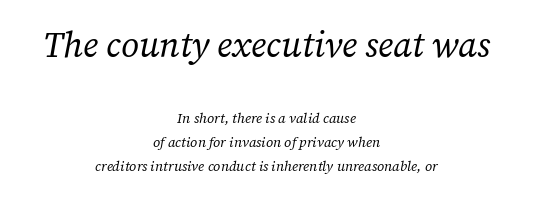
{"serif": "yes", "italic": "yes", "lean": "right", "slant_degrees": 12, "bold": "no", "weight": "regular", "width": "normal", "stroke_contrast": "low", "x_height": "medium", "monospaced": "no", "underline": "no", "align": "center", "line_spacing": "normal", "line_spacing_ratio": 1.7, "letter_spacing": "normal", "letter_spacing_em": 0.0, "larger_block": "first", "size_ratio": 2.5, "glyph_px": 35}
